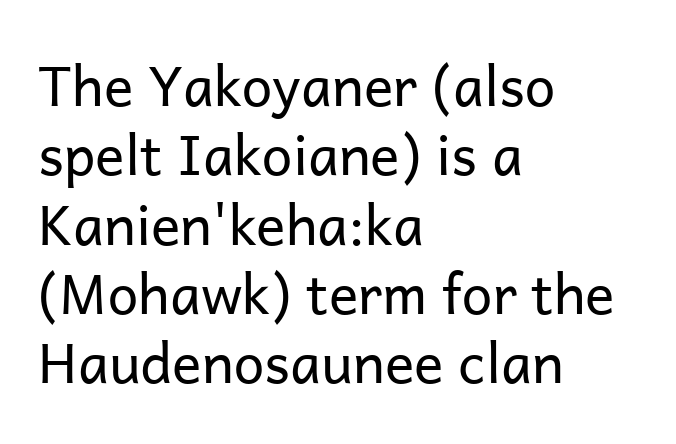
The image shows 55 px regular-weight sans-serif type, upright; set left-aligned, normal line spacing (1.26x), normal letter spacing, not underlined; low stroke contrast and a medium x-height.
